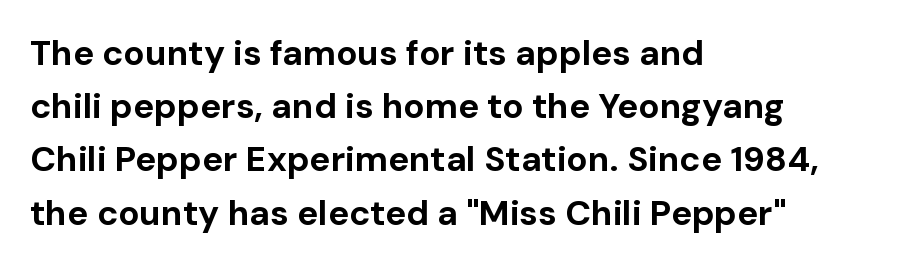
No word sits above an underline. Tall strokes in this sample are plumb rather than angled. Does the copy run flush right? No — it runs flush left. Line spacing here is normal. Students, this is bold: see how much ink each stroke carries.
